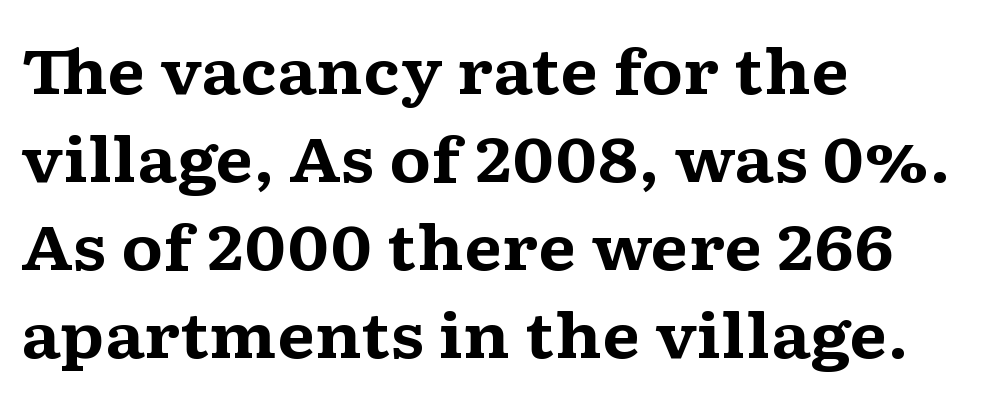
{"serif": "yes", "italic": "no", "bold": "yes", "weight": "bold", "width": "wide", "stroke_contrast": "medium", "x_height": "medium", "monospaced": "no", "underline": "no", "align": "left", "line_spacing": "normal", "line_spacing_ratio": 1.42, "letter_spacing": "normal", "letter_spacing_em": 0.0, "glyph_px": 62}
